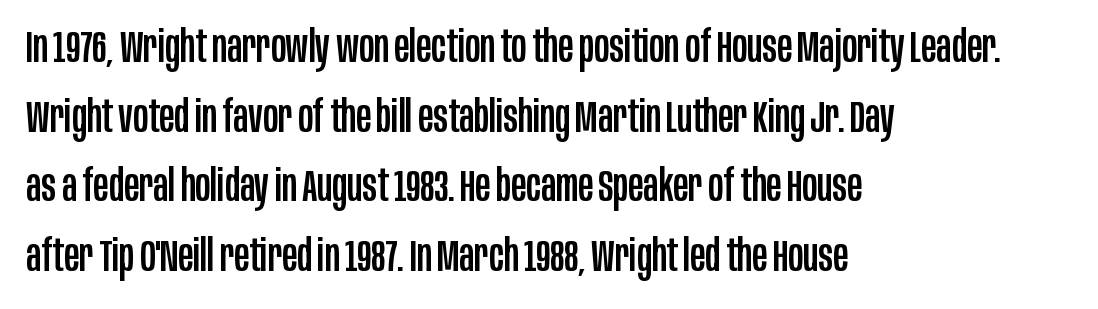
The image shows 45 px condensed sans-serif type, upright; set left-aligned, normal line spacing (1.55x), normal letter spacing, not underlined; low stroke contrast and a large x-height.
